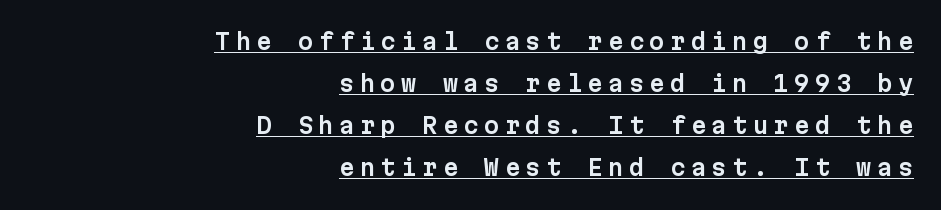
The image shows 22 px text type, upright; set right-aligned, loose line spacing (1.91x), unusually wide letter spacing (+0.24 em), underlined.
